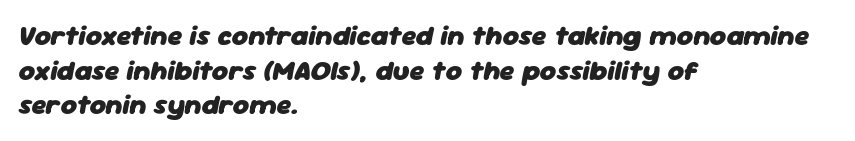
The image shows 28 px heavy type, italic (leaning right); set left-aligned, line spacing 1.24x, normal letter spacing, not underlined; low stroke contrast and a medium x-height.
